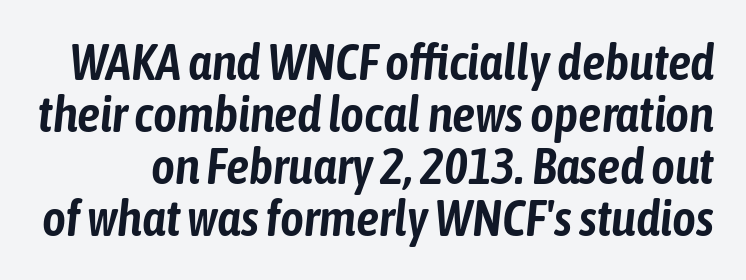
{"italic": "yes", "lean": "right", "slant_degrees": 6, "width": "condensed", "stroke_contrast": "low", "x_height": "medium", "monospaced": "no", "underline": "no", "line_spacing": "tight", "line_spacing_ratio": 1.02, "letter_spacing": "normal", "letter_spacing_em": 0.0, "glyph_px": 51}
